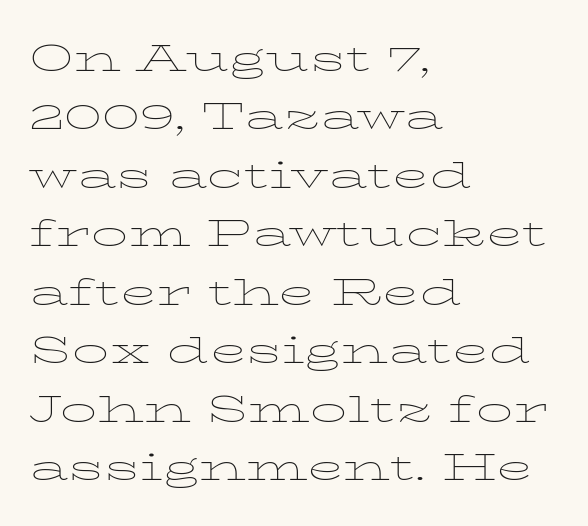
Q: Is the text bold? A: No.
Q: Is the text italic (slanted)? A: No, it is upright.
Q: Is the typeface a serif or a sans-serif typeface? A: Serif.
Q: Is the text underlined? A: No.
Q: How is the paragraph aligned? A: Left-aligned.
Q: Is the spacing between letters normal or unusually wide? A: Normal.
Q: Is the spacing between lines tight, normal or loose? A: Normal.
Q: Width (condensed, normal, or wide)? A: Wide.
Q: Stroke contrast? A: Low.
Q: x-height? A: Medium.
Q: Monospaced? A: No.
